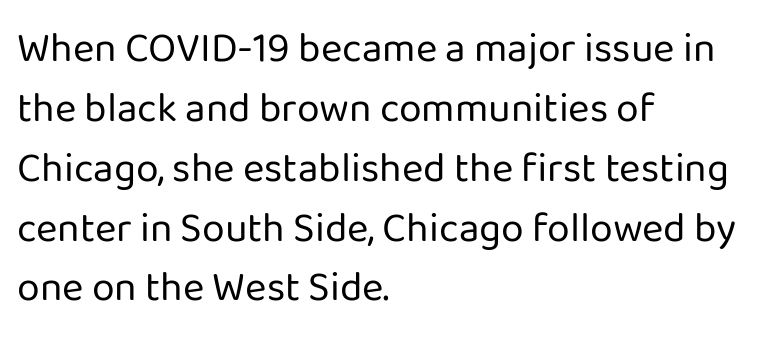
In terms of leading, this rendering sits right in the middle. Every stem runs plumb, perpendicular to the baseline. Underline: absent. The typeface has the unassuming heft of standard copy or less.
